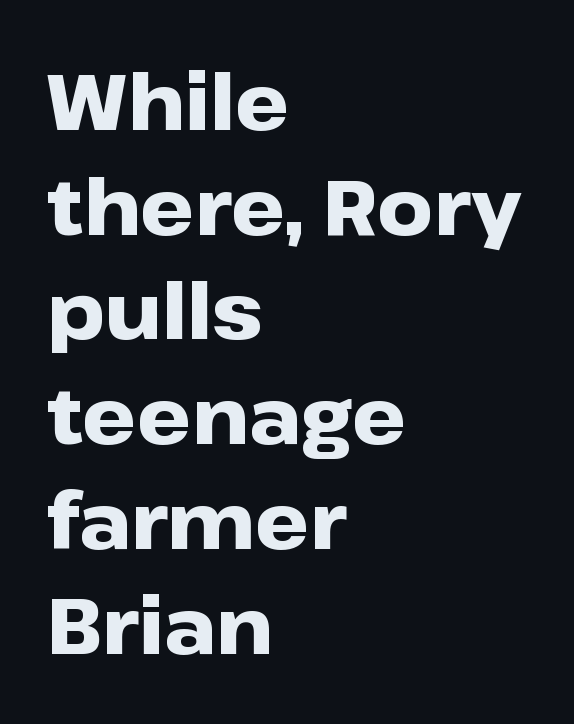
{"serif": "no", "italic": "no", "bold": "yes", "weight": "heavy", "width": "wide", "stroke_contrast": "low", "x_height": "medium", "monospaced": "no", "underline": "no", "align": "left", "line_spacing": "normal", "line_spacing_ratio": 1.36, "letter_spacing": "normal", "letter_spacing_em": 0.0, "glyph_px": 77}
